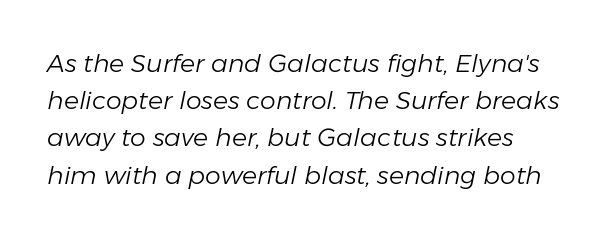
{"italic": "yes", "lean": "right", "slant_degrees": 11, "bold": "no", "underline": "no", "line_spacing": "normal", "line_spacing_ratio": 1.49, "letter_spacing": "normal", "letter_spacing_em": 0.0, "glyph_px": 25}
